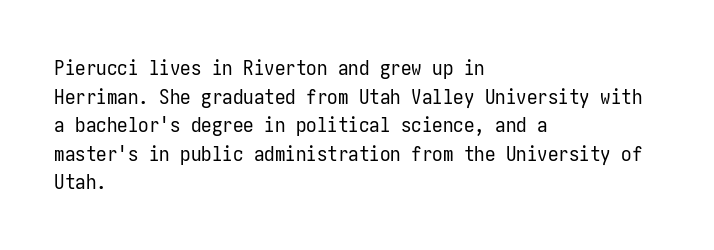
Line beginnings align vertically; line endings do not. Whoever set this chose a conventional vertical rhythm. Stroke mass is kept to a normal reading level or below. Nobody touched the tracking dial on this one.
